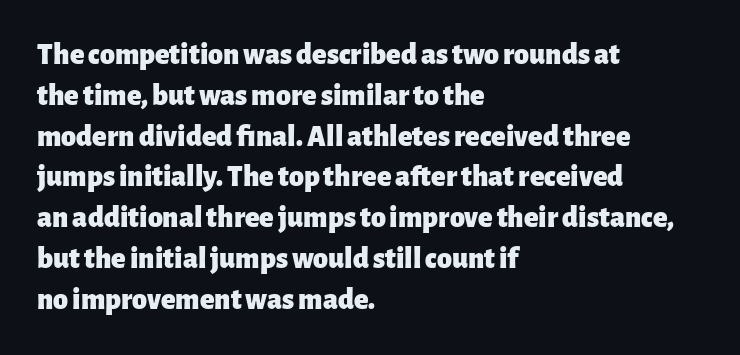
{"serif": "no", "italic": "no", "bold": "yes", "weight": "heavy", "width": "normal", "stroke_contrast": "low", "x_height": "medium", "monospaced": "no", "underline": "no", "align": "left", "line_spacing": "normal", "line_spacing_ratio": 1.36, "letter_spacing": "normal", "letter_spacing_em": 0.0, "glyph_px": 30}
